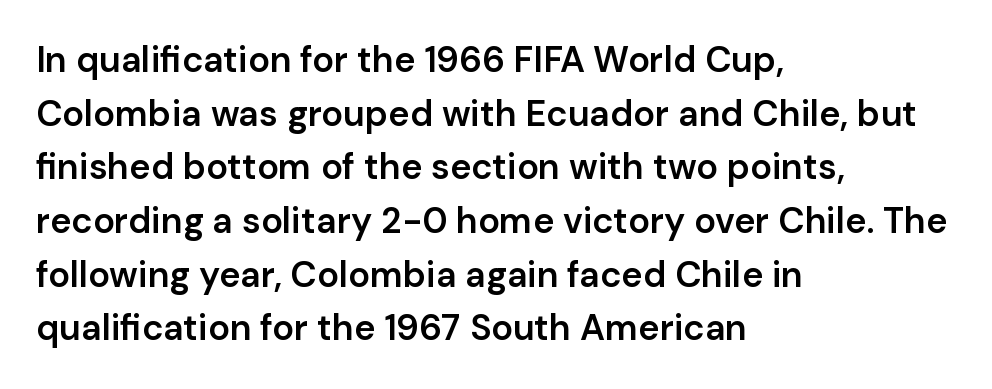
The image shows 36 px semibold sans-serif type, upright; set left-aligned, normal line spacing (1.49x), normal letter spacing, not underlined; low stroke contrast and a medium x-height.
